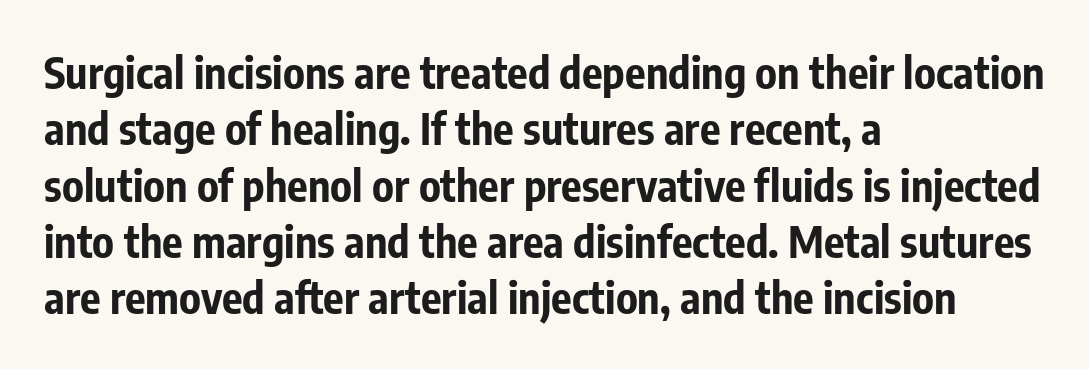
Q: Is the text bold? A: Yes.
Q: Is the text italic (slanted)? A: No, it is upright.
Q: Is the typeface a serif or a sans-serif typeface? A: Sans-serif.
Q: Is the text underlined? A: No.
Q: How is the paragraph aligned? A: Left-aligned.
Q: Is the spacing between letters normal or unusually wide? A: Normal.
Q: Is the spacing between lines tight, normal or loose? A: Normal.
Q: Width (condensed, normal, or wide)? A: Condensed.
Q: Stroke contrast? A: Low.
Q: x-height? A: Medium.
Q: Monospaced? A: No.
